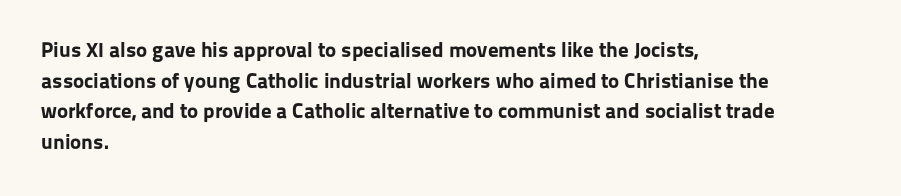
{"italic": "no", "bold": "yes", "underline": "no", "align": "left", "line_spacing": "normal", "line_spacing_ratio": 1.46, "letter_spacing": "normal", "letter_spacing_em": 0.0, "glyph_px": 21}
